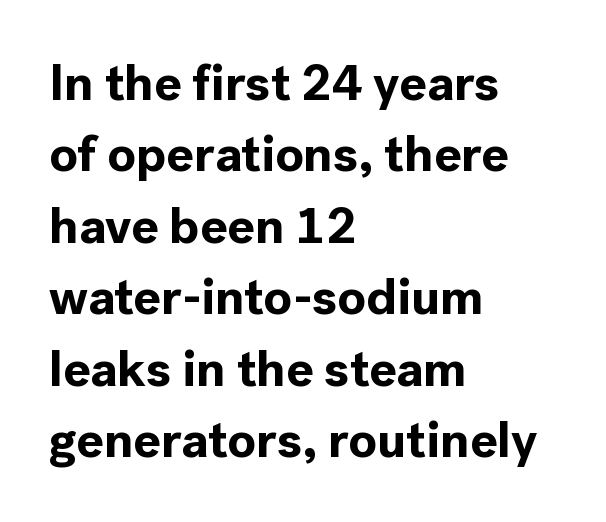
Are there feet on the stems? There aren't — it's a sans. Emphasis by weight is at full strength: bold. Which margin do the lines hug? The left one — the right edge is uneven. Every stem runs plumb, perpendicular to the baseline. You could not count columns in this text — the font is proportionally spaced.
